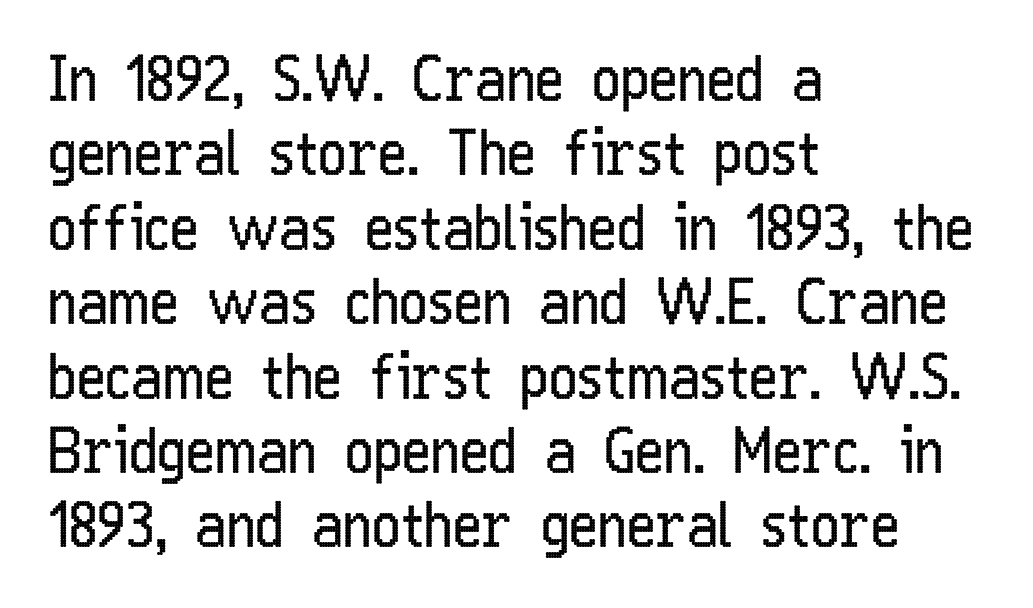
The image shows 62 px regular-weight, condensed sans-serif type, upright; set left-aligned, line spacing 1.2x, normal letter spacing, not underlined; low stroke contrast and a medium x-height.
